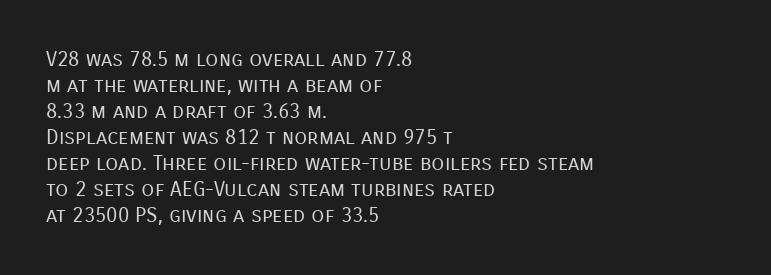
The typography opts for an upright posture over an oblique one. Unmarked baselines from the first word to the last. Students, note that the glyphs here touch the page at normal intervals. Which margin do the lines hug? The left one — the right edge is uneven. The typesetting does not lean heavy: it is not bold.
